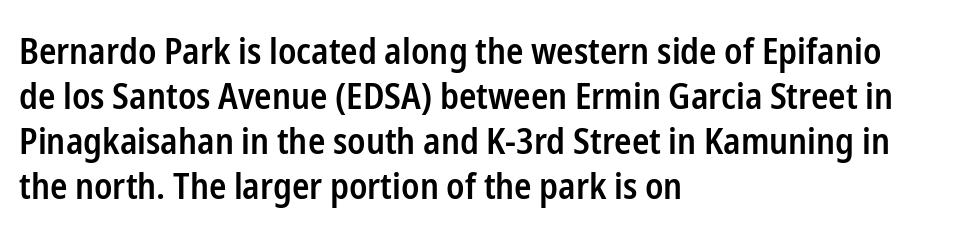
{"serif": "no", "italic": "no", "bold": "semi", "weight": "semibold", "width": "condensed", "stroke_contrast": "low", "x_height": "medium", "monospaced": "no", "underline": "no", "align": "left", "line_spacing": "normal", "line_spacing_ratio": 1.25, "letter_spacing": "normal", "letter_spacing_em": 0.0, "glyph_px": 36}
